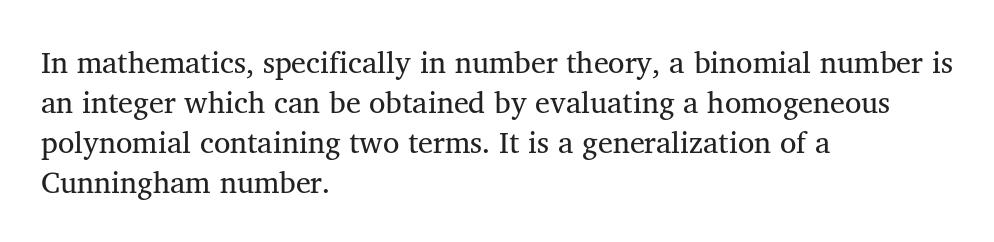
Q: Is the text bold? A: No.
Q: Is the typeface a serif or a sans-serif typeface? A: Serif.
Q: Is the text underlined? A: No.
Q: How is the paragraph aligned? A: Left-aligned.
Q: Is the spacing between letters normal or unusually wide? A: Normal.
Q: Is the spacing between lines tight, normal or loose? A: Normal.
Q: Width (condensed, normal, or wide)? A: Normal.
Q: Stroke contrast? A: Medium.
Q: x-height? A: Medium.
Q: Monospaced? A: No.
